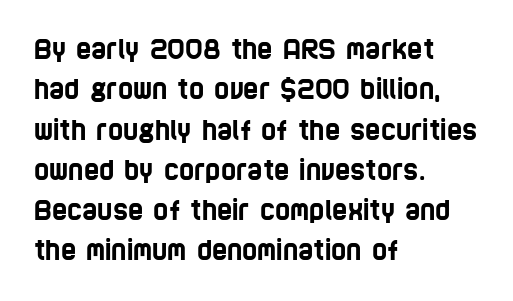
How would I describe the line gaps? Plain and ordinary. Caption: multi-line text, flush left, ragged right. The words here are not underlined. Tracking here is standard; glyphs follow each other at the usual distance.
